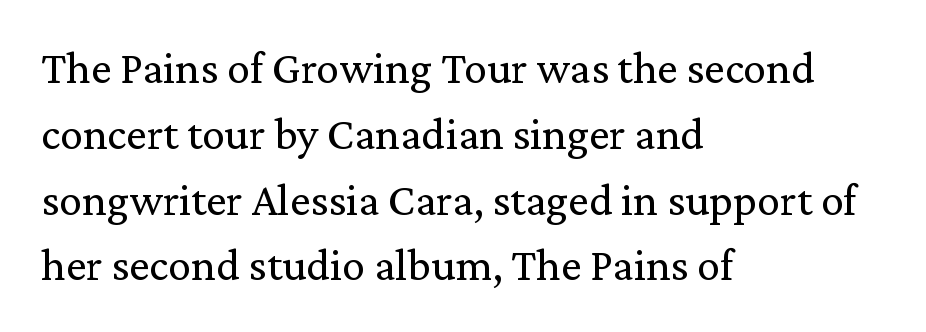
Q: Is the text bold? A: No.
Q: Is the text italic (slanted)? A: No, it is upright.
Q: Is the typeface a serif or a sans-serif typeface? A: Serif.
Q: Is the text underlined? A: No.
Q: How is the paragraph aligned? A: Left-aligned.
Q: Is the spacing between letters normal or unusually wide? A: Normal.
Q: Is the spacing between lines tight, normal or loose? A: Normal.
Q: Width (condensed, normal, or wide)? A: Normal.
Q: Stroke contrast? A: Medium.
Q: x-height? A: Medium.
Q: Monospaced? A: No.
